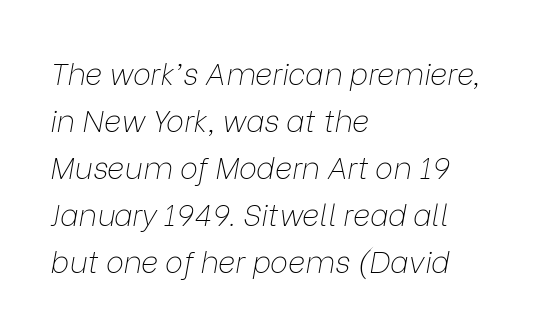
The image shows 30 px thin type, italic (leaning right); set left-aligned, normal line spacing (1.57x), normal letter spacing, not underlined; low stroke contrast and a medium x-height.
